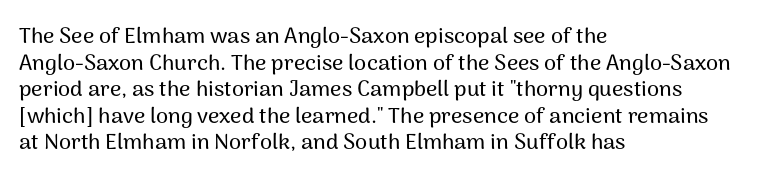
Q: Is the text italic (slanted)? A: No, it is upright.
Q: Is the text underlined? A: No.
Q: How is the paragraph aligned? A: Left-aligned.
Q: Is the spacing between letters normal or unusually wide? A: Normal.
